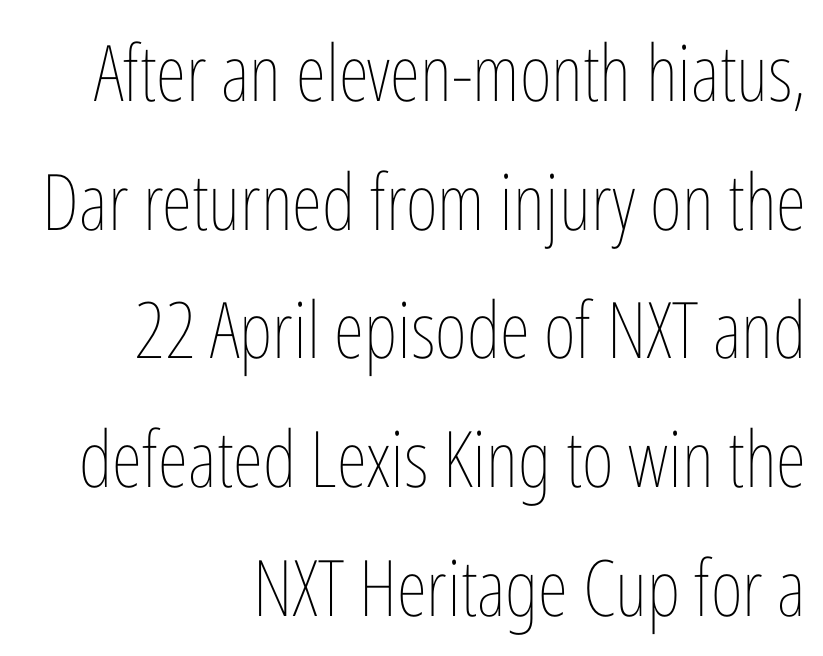
{"italic": "no", "bold": "no", "weight": "thin", "width": "condensed", "stroke_contrast": "low", "x_height": "medium", "monospaced": "no", "underline": "no", "align": "right", "line_spacing": "normal", "line_spacing_ratio": 1.65, "letter_spacing": "normal", "letter_spacing_em": 0.0, "glyph_px": 78}
